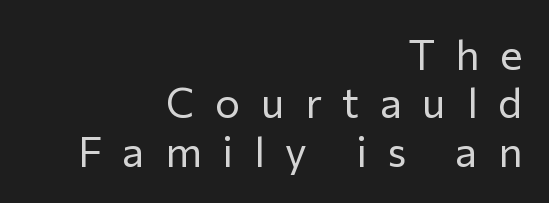
{"serif": "no", "italic": "no", "bold": "no", "weight": "regular", "width": "normal", "stroke_contrast": "low", "x_height": "medium", "monospaced": "no", "underline": "no", "align": "right", "line_spacing": "tight", "line_spacing_ratio": 1.15, "letter_spacing": "wide", "letter_spacing_em": 0.49, "glyph_px": 42}
